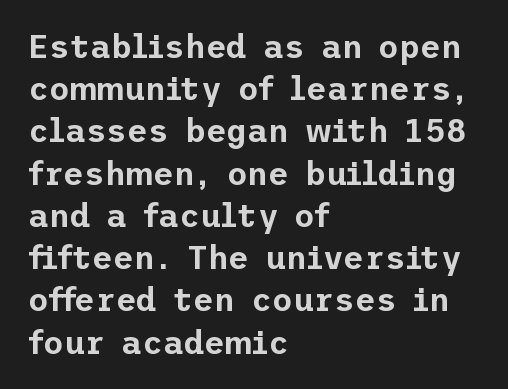
Q: Is the text italic (slanted)? A: No, it is upright.
Q: Is the typeface a serif or a sans-serif typeface? A: Sans-serif.
Q: Is the text underlined? A: No.
Q: How is the paragraph aligned? A: Left-aligned.
Q: Is the spacing between letters normal or unusually wide? A: Normal.
Q: Is the spacing between lines tight, normal or loose? A: Normal.
Q: Width (condensed, normal, or wide)? A: Normal.
Q: Stroke contrast? A: Low.
Q: x-height? A: Medium.
